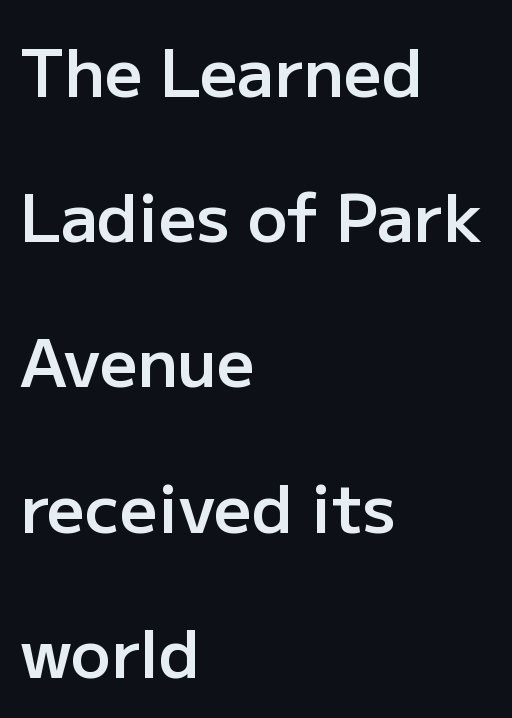
{"serif": "no", "italic": "no", "bold": "semi", "weight": "semibold", "width": "normal", "stroke_contrast": "low", "x_height": "medium", "monospaced": "no", "underline": "no", "align": "left", "line_spacing": "loose", "line_spacing_ratio": 2.2, "letter_spacing": "normal", "letter_spacing_em": 0.0, "glyph_px": 66}
